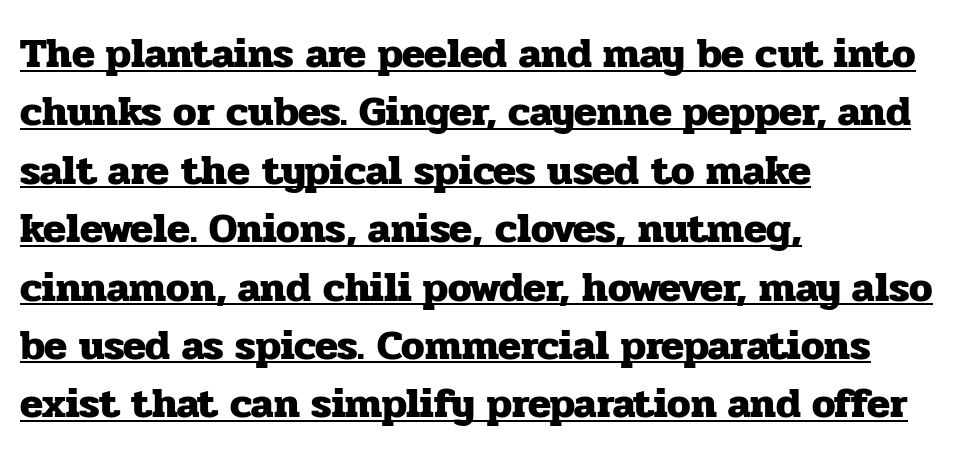
Q: Is the text bold? A: Yes.
Q: Is the text italic (slanted)? A: No, it is upright.
Q: Is the typeface a serif or a sans-serif typeface? A: Serif.
Q: Is the text underlined? A: Yes.
Q: How is the paragraph aligned? A: Left-aligned.
Q: Is the spacing between letters normal or unusually wide? A: Normal.
Q: Is the spacing between lines tight, normal or loose? A: Normal.
Q: Width (condensed, normal, or wide)? A: Normal.
Q: Stroke contrast? A: Low.
Q: x-height? A: Medium.
Q: Monospaced? A: No.
